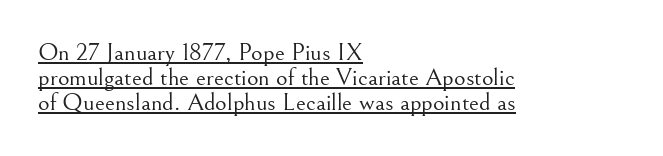
{"italic": "no", "bold": "no", "underline": "yes", "align": "left", "line_spacing": "tight", "line_spacing_ratio": 1.01, "letter_spacing": "normal", "letter_spacing_em": 0.0, "glyph_px": 25}
